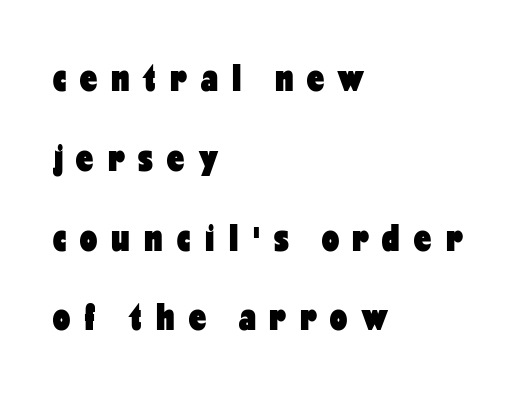
Q: Is the text bold? A: Yes.
Q: Is the text italic (slanted)? A: No, it is upright.
Q: Is the typeface a serif or a sans-serif typeface? A: Sans-serif.
Q: Is the text underlined? A: No.
Q: How is the paragraph aligned? A: Left-aligned.
Q: Is the spacing between letters normal or unusually wide? A: Unusually wide.
Q: Is the spacing between lines tight, normal or loose? A: Loose.
Q: Width (condensed, normal, or wide)? A: Condensed.
Q: Stroke contrast? A: Low.
Q: x-height? A: Medium.
Q: Monospaced? A: No.
